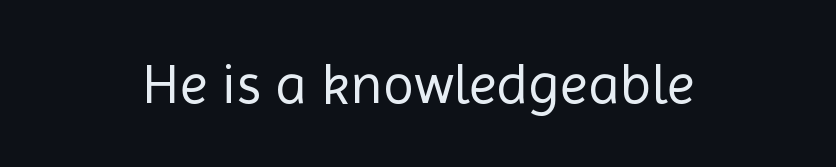
The rendering uses natural spacing where letterforms have individual widths. The strip under each line holds only bare page. This rendering leaves character spacing at its baseline value. The font is comparable to plain body text, perhaps lighter.
